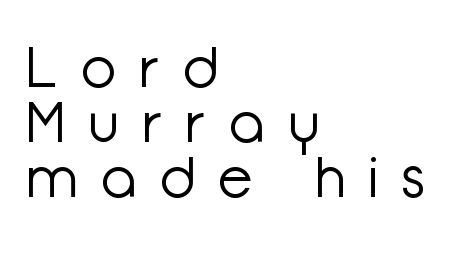
There is plenty of visible air inserted between adjacent glyphs. Nothing heavy about these letters — not bold at all. Beneath every word, the page is bare. The designer dialed line spacing down below the default. Style check: upright.
